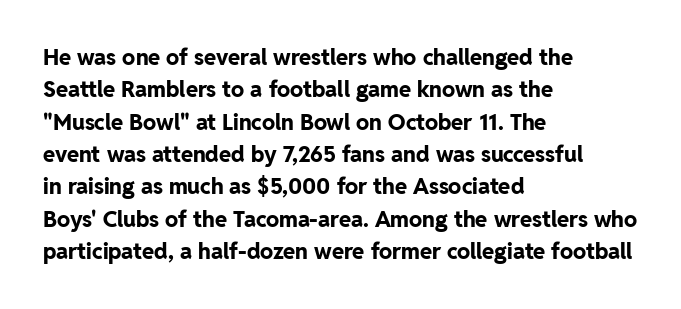
The image shows 22 px bold type, upright; set left-aligned, normal line spacing (1.47x), normal letter spacing, not underlined.
